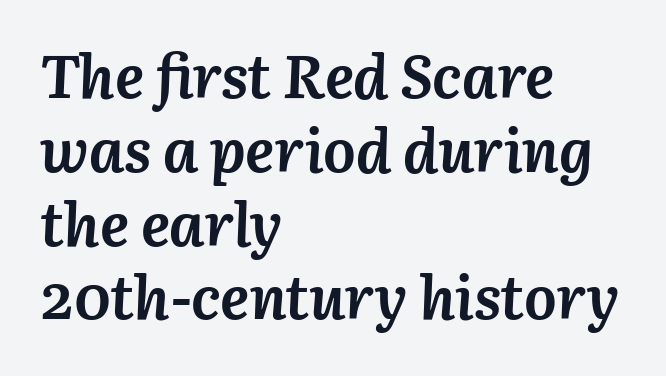
The image shows 61 px semibold type, italic (leaning right); set left-aligned, line spacing 1.21x, normal letter spacing, not underlined; medium stroke contrast and a medium x-height.
